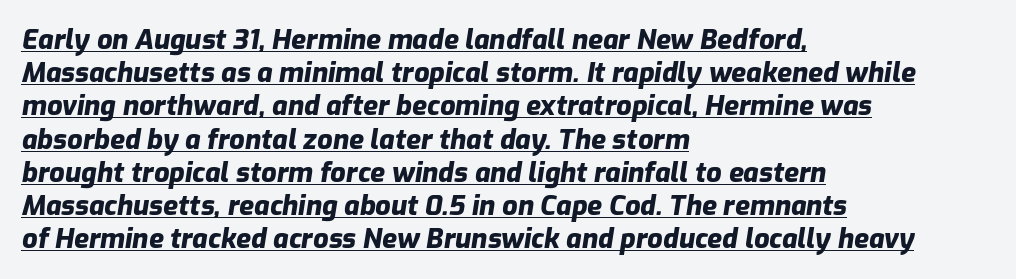
Q: Is the text bold? A: Yes.
Q: Is the text italic (slanted)? A: Yes, it leans right by about 9 degrees.
Q: Is the text underlined? A: Yes.
Q: How is the paragraph aligned? A: Left-aligned.
Q: Is the spacing between letters normal or unusually wide? A: Normal.
